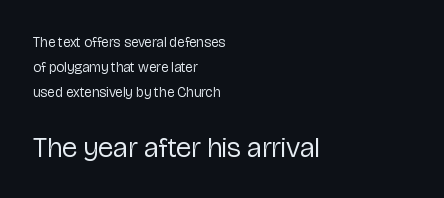
Nope, not italic — everything's standing straight. Clear beneath every line of the passage. Caption: upper text group reduced, lower text group enlarged. This sample uses plain, unmodified letter spacing.
